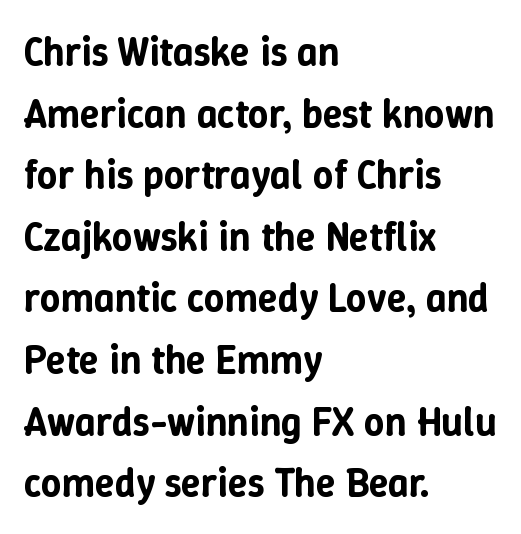
Q: Is the text italic (slanted)? A: No, it is upright.
Q: Is the text underlined? A: No.
Q: How is the paragraph aligned? A: Left-aligned.
Q: Is the spacing between letters normal or unusually wide? A: Normal.
Q: Is the spacing between lines tight, normal or loose? A: Normal.
Q: Width (condensed, normal, or wide)? A: Normal.
Q: Stroke contrast? A: Low.
Q: x-height? A: Medium.
Q: Monospaced? A: No.
